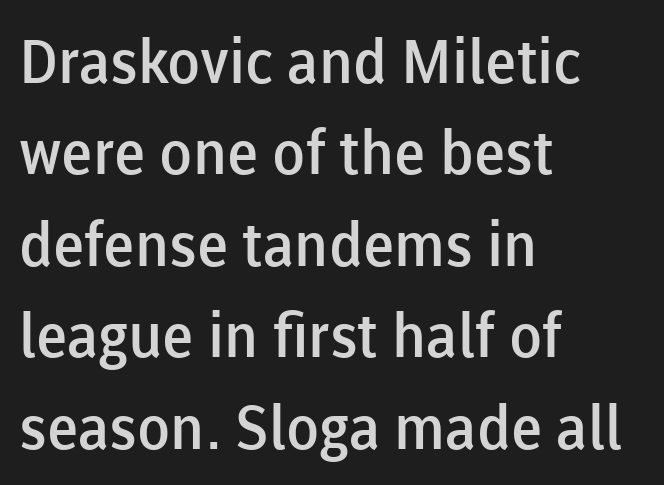
{"serif": "no", "italic": "no", "bold": "semi", "weight": "semibold", "width": "normal", "stroke_contrast": "low", "x_height": "medium", "monospaced": "no", "underline": "no", "align": "left", "line_spacing": "normal", "line_spacing_ratio": 1.5, "letter_spacing": "normal", "letter_spacing_em": 0.0, "glyph_px": 61}
